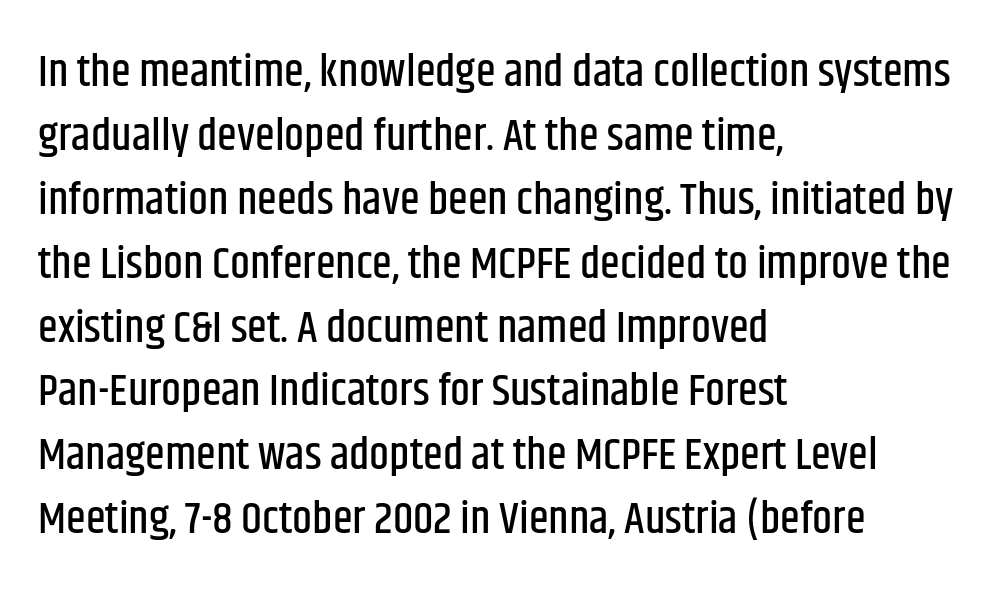
Q: Is the text italic (slanted)? A: No, it is upright.
Q: Is the typeface a serif or a sans-serif typeface? A: Sans-serif.
Q: Is the text underlined? A: No.
Q: How is the paragraph aligned? A: Left-aligned.
Q: Is the spacing between letters normal or unusually wide? A: Normal.
Q: Is the spacing between lines tight, normal or loose? A: Normal.
Q: Width (condensed, normal, or wide)? A: Condensed.
Q: Stroke contrast? A: Low.
Q: x-height? A: Large.
Q: Monospaced? A: No.
